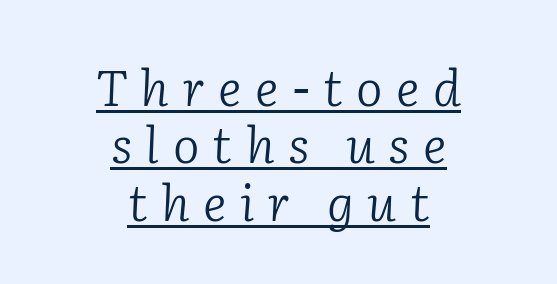
{"serif": "yes", "italic": "yes", "lean": "right", "slant_degrees": 2, "bold": "no", "weight": "light", "width": "normal", "stroke_contrast": "low", "x_height": "medium", "monospaced": "no", "underline": "yes", "align": "center", "line_spacing": "tight", "line_spacing_ratio": 1.15, "letter_spacing": "wide", "letter_spacing_em": 0.27, "glyph_px": 50}
